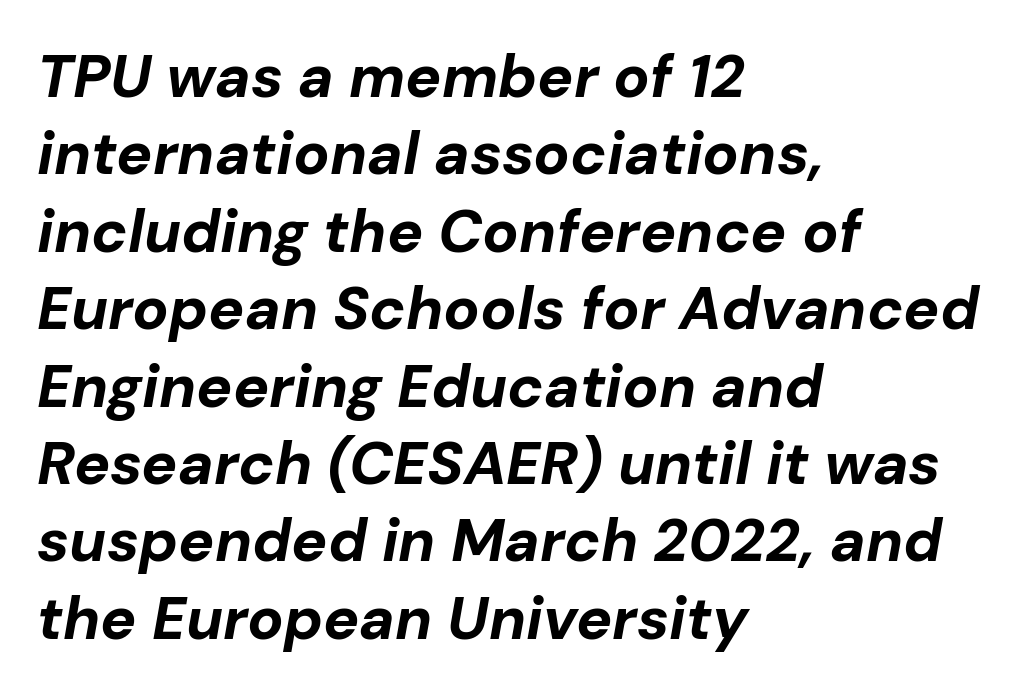
{"italic": "yes", "lean": "right", "slant_degrees": 10, "bold": "yes", "weight": "bold", "width": "normal", "stroke_contrast": "low", "x_height": "medium", "monospaced": "no", "underline": "no", "align": "left", "line_spacing": "normal", "line_spacing_ratio": 1.29, "letter_spacing": "normal", "letter_spacing_em": 0.0, "glyph_px": 60}
